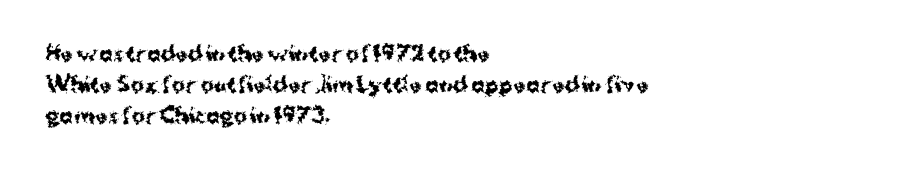
Q: Is the text bold? A: Yes.
Q: Is the text italic (slanted)? A: No, it is upright.
Q: Is the text underlined? A: No.
Q: How is the paragraph aligned? A: Left-aligned.
Q: Is the spacing between letters normal or unusually wide? A: Normal.
Q: Is the spacing between lines tight, normal or loose? A: Normal.
